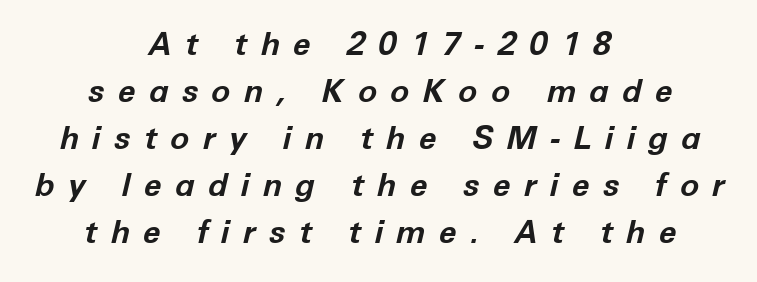
Is the letter spacing exaggerated? Yes — the characters are pushed far apart. The specimen reads as italic at a glance. Students, observe: this is what conventionally led text looks like. Only glyphs here, with clear space below each row.
